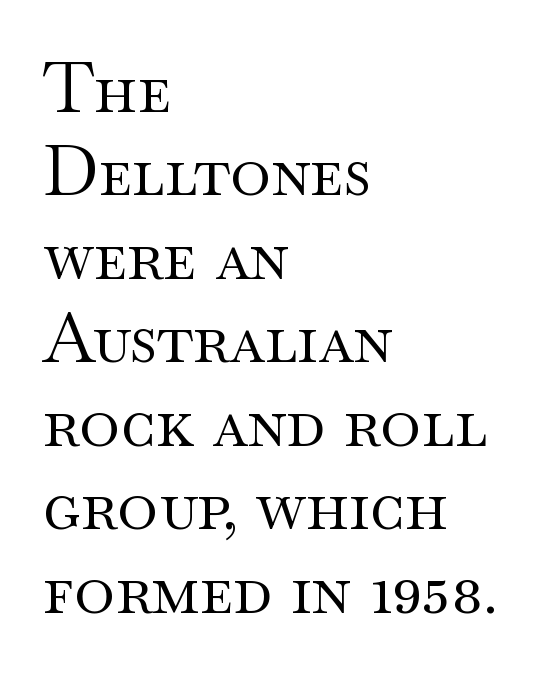
{"serif": "yes", "italic": "no", "bold": "no", "weight": "regular", "width": "wide", "stroke_contrast": "medium", "x_height": "small", "monospaced": "no", "underline": "no", "align": "left", "line_spacing_ratio": 1.21, "letter_spacing": "normal", "letter_spacing_em": 0.0, "glyph_px": 69}
